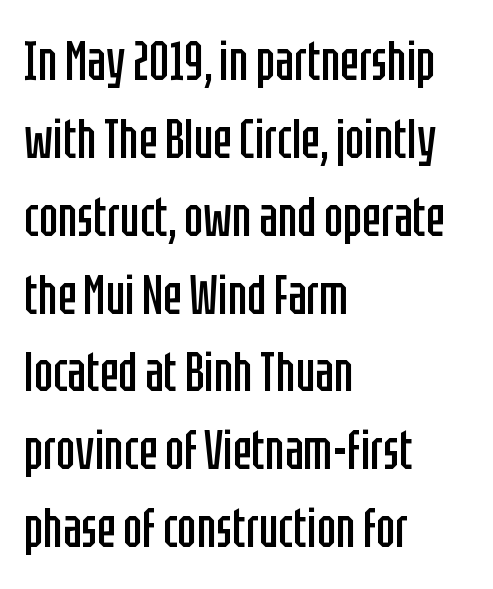
Each row of text sits above clean, open space. Regular leading. Observe the absence of serifs on each vertical stroke in this sample. You could not count columns in this text — the font is proportionally spaced.
